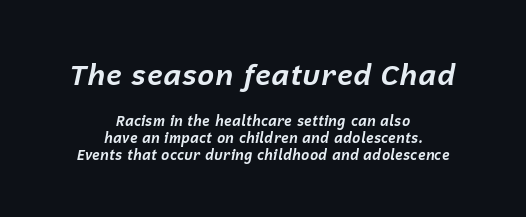
Words appear dense and cohesive because spacing is normal. The letters advance in unequal steps, a hallmark of proportional type. The strokes are fattened all the way to bold. Does the copy run flush right? No — it is centered line by line. Which chunk is bigger? The first one — the top block dwarfs the bottom.
